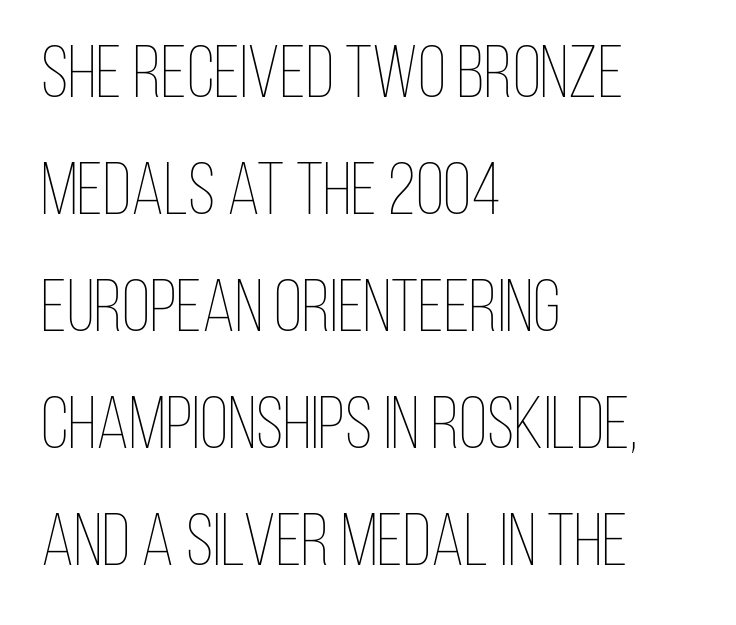
The font's upright variant was chosen for this text. The rendering uses natural spacing where letterforms have individual widths. The tracking reads as untouched default to a designer's eye. Visually the block forms a straight wall on the left and a jagged coastline on the right. Descender tails drop into unmarked territory.
